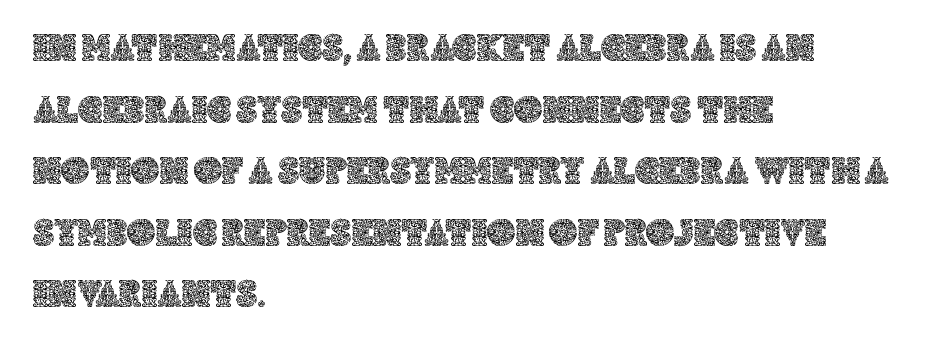
{"italic": "no", "width": "normal", "x_height": "large", "monospaced": "no", "underline": "no", "align": "left", "line_spacing": "normal", "line_spacing_ratio": 1.58, "letter_spacing": "normal", "letter_spacing_em": 0.0, "glyph_px": 39}
